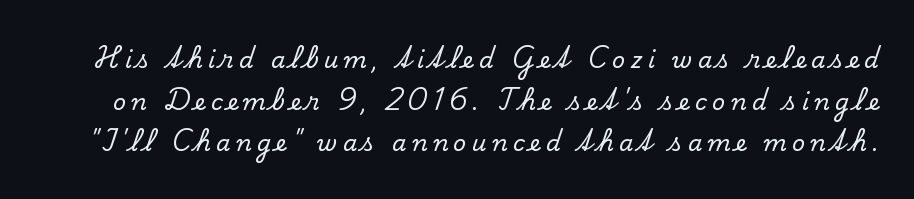
Q: Is the text italic (slanted)? A: Yes.
Q: Is the text underlined? A: No.
Q: Is the spacing between letters normal or unusually wide? A: Unusually wide.
